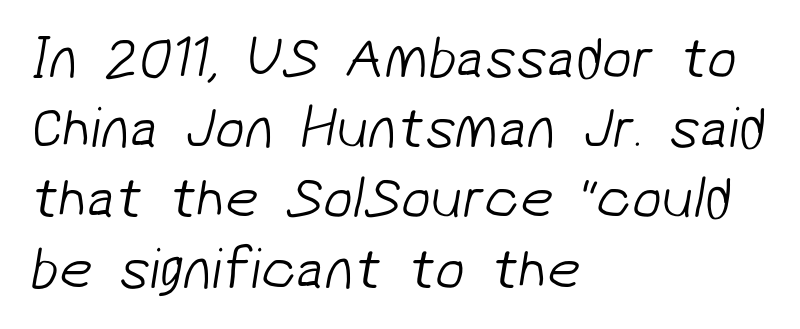
Just letters on the line, the space beneath them empty. Heft: none added — not bold. The passage shown is typed in a proportional face where columns would drift. The letterforms sit shoulder to shoulder at normal distance.
